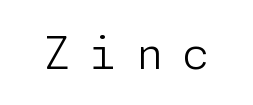
{"serif": "no", "italic": "no", "bold": "no", "weight": "light", "width": "normal", "stroke_contrast": "low", "x_height": "medium", "underline": "no", "letter_spacing": "wide", "letter_spacing_em": 0.42, "glyph_px": 44}
